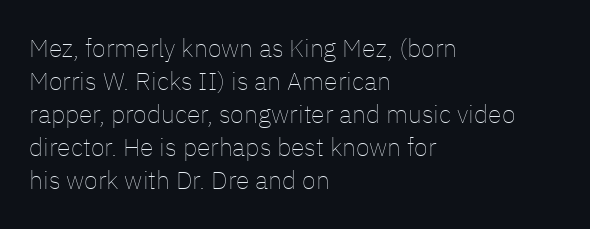
The image shows 25 px text type, upright; set left-aligned, normal line spacing (1.32x), normal letter spacing, not underlined.
